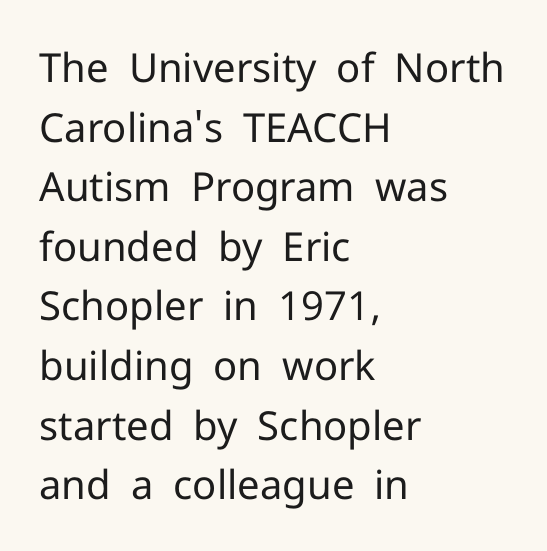
The image shows 40 px regular-weight sans-serif type, upright; set left-aligned, normal line spacing (1.49x), normal letter spacing, not underlined; low stroke contrast and a medium x-height.
